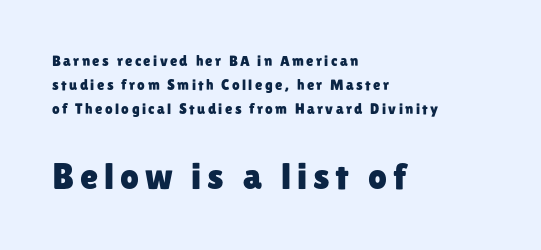
{"serif": "no", "italic": "no", "width": "normal", "stroke_contrast": "low", "x_height": "medium", "monospaced": "no", "underline": "no", "align": "left", "line_spacing": "normal", "line_spacing_ratio": 1.6, "larger_block": "second", "size_ratio": 2.47, "glyph_px": 37}
